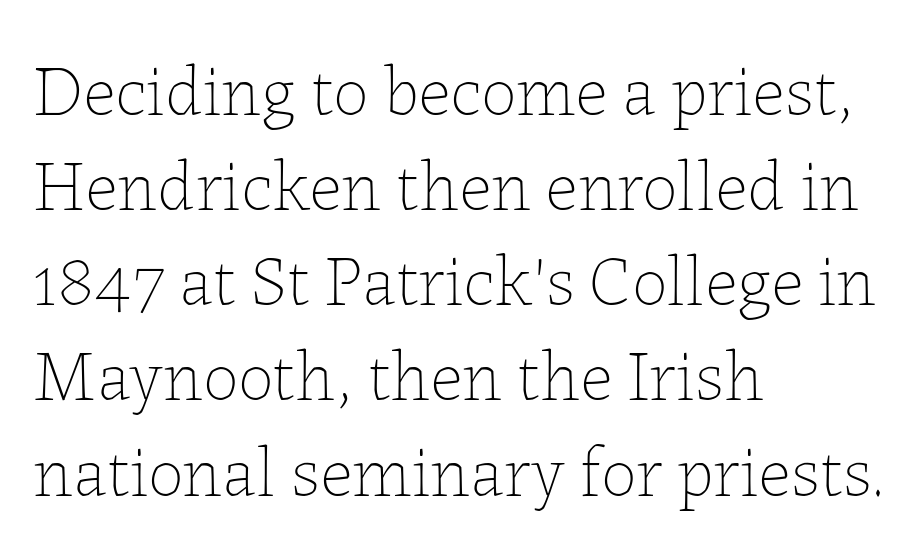
{"italic": "no", "bold": "no", "weight": "thin", "width": "normal", "stroke_contrast": "low", "x_height": "medium", "monospaced": "no", "underline": "no", "align": "left", "line_spacing": "normal", "line_spacing_ratio": 1.34, "letter_spacing": "normal", "letter_spacing_em": 0.0, "glyph_px": 71}
